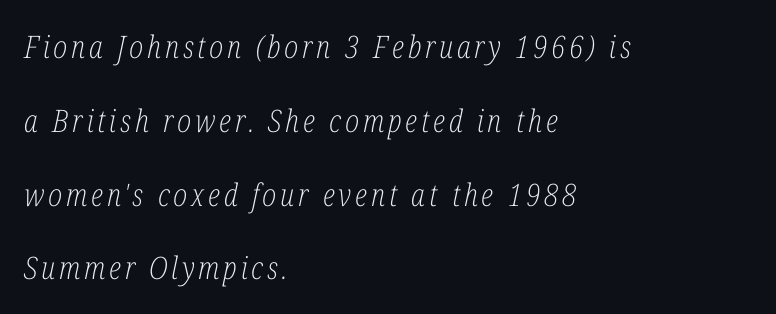
The image shows 31 px light, condensed serif type, italic (leaning right); set left-aligned, loose line spacing (2.38x), not underlined; low stroke contrast and a medium x-height.
